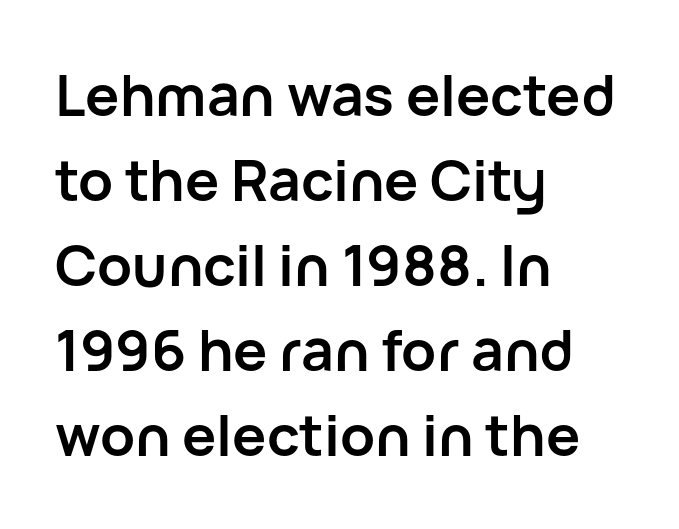
Quick note: underline off. Horizontal alignment here is leftward, the default for most running prose. Every letter is thick-stroked: bold, no question. You could not count columns in this text — the font is proportionally spaced. Does extra space separate the letters? No, they use regular spacing. Letterform terminals end flat and unadorned throughout the passage.
